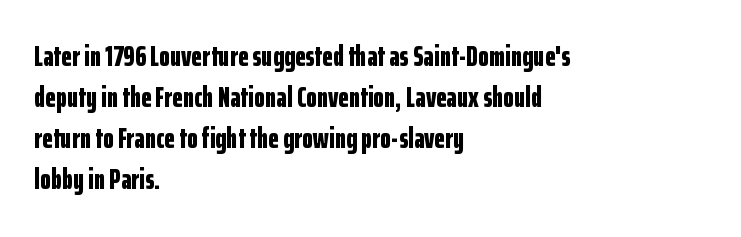
The image shows 28 px bold, condensed sans-serif type, upright; set left-aligned, normal line spacing (1.47x), normal letter spacing, not underlined; low stroke contrast and a medium x-height.
